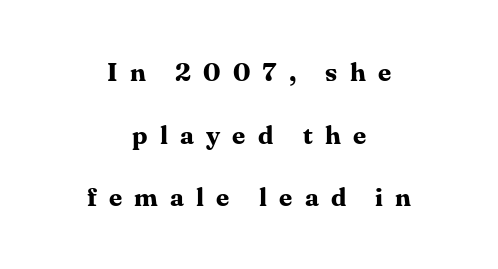
Q: Is the text bold? A: Yes.
Q: Is the text italic (slanted)? A: No, it is upright.
Q: Is the text underlined? A: No.
Q: How is the paragraph aligned? A: Centered.
Q: Is the spacing between letters normal or unusually wide? A: Unusually wide.
Q: Is the spacing between lines tight, normal or loose? A: Loose.
